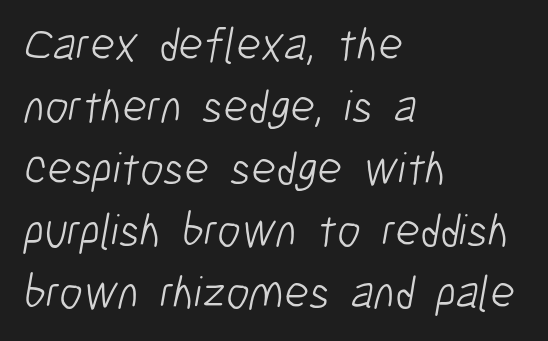
The image shows 47 px light, condensed sans-serif type; set left-aligned, normal line spacing (1.32x), normal letter spacing, not underlined; low stroke contrast and a medium x-height.
